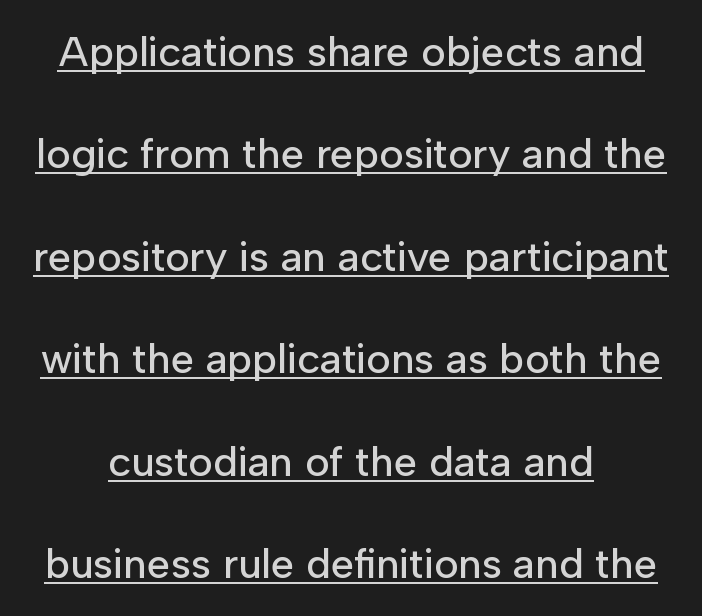
Q: Is the text italic (slanted)? A: No, it is upright.
Q: Is the typeface a serif or a sans-serif typeface? A: Sans-serif.
Q: Is the text underlined? A: Yes.
Q: Is the spacing between letters normal or unusually wide? A: Normal.
Q: Is the spacing between lines tight, normal or loose? A: Loose.
Q: Width (condensed, normal, or wide)? A: Normal.
Q: Stroke contrast? A: Low.
Q: x-height? A: Medium.
Q: Monospaced? A: No.
